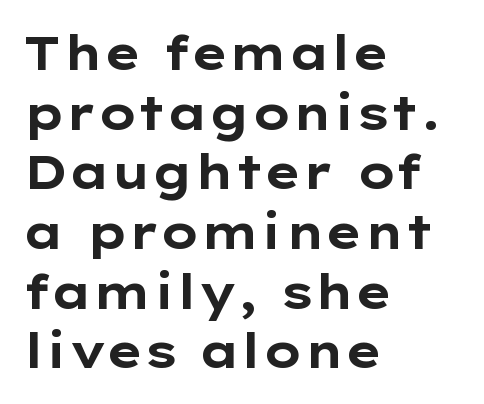
{"serif": "no", "italic": "no", "bold": "yes", "weight": "bold", "width": "wide", "stroke_contrast": "low", "x_height": "medium", "monospaced": "no", "underline": "no", "align": "left", "line_spacing": "normal", "line_spacing_ratio": 1.27, "letter_spacing": "normal", "letter_spacing_em": 0.0, "glyph_px": 47}
